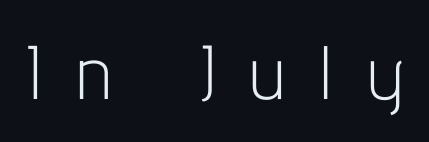
The rendering uses natural spacing where letterforms have individual widths. Do the letters lean? They stand straight. No chunkiness to these letters — they're not bold. Clear beneath every line of the passage. Someone cranked the tracking dial way up on this one.
